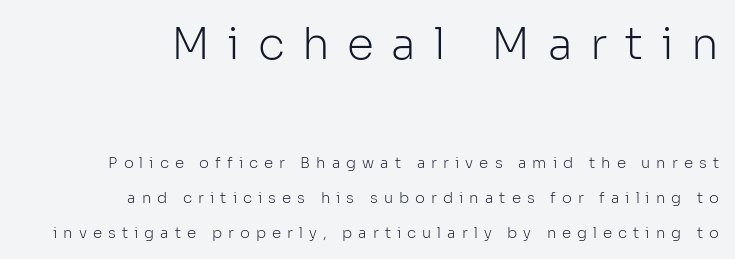
Heft: none added — not bold. Block one is the big one; block two sits smaller underneath. Posture: straight, roman, zero tilt. This sample has the flowing, uneven cadence of proportional lettering. Font category for this specimen: sans-serif. Line endings align vertically; line beginnings do not.
